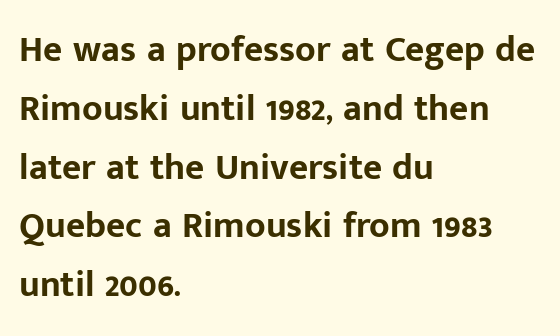
{"serif": "no", "italic": "no", "bold": "yes", "weight": "bold", "width": "normal", "stroke_contrast": "low", "x_height": "medium", "monospaced": "no", "underline": "no", "align": "left", "line_spacing": "normal", "line_spacing_ratio": 1.59, "letter_spacing": "normal", "letter_spacing_em": 0.0, "glyph_px": 37}
